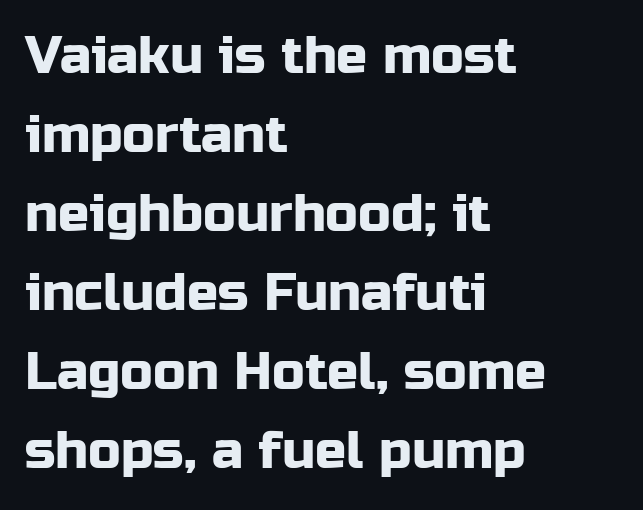
The horizontal fit of the characters is conventional and even. Regarding leading, the lines here are spaced in the standard way. Notice how the passage keeps a crisp vertical edge on the left only. To sum up the face: it is a sans, with no serifs. Posture: upright roman.
